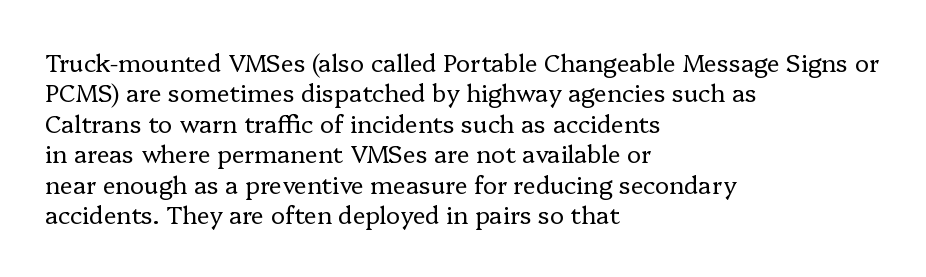
Q: Is the text bold? A: No.
Q: Is the text italic (slanted)? A: No, it is upright.
Q: Is the text underlined? A: No.
Q: How is the paragraph aligned? A: Left-aligned.
Q: Is the spacing between letters normal or unusually wide? A: Normal.
Q: Is the spacing between lines tight, normal or loose? A: Normal.
